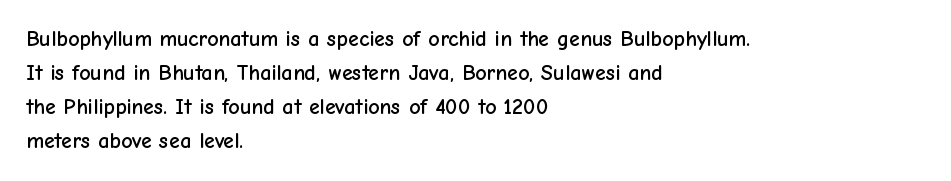
{"italic": "no", "underline": "no", "align": "left", "line_spacing": "normal", "line_spacing_ratio": 1.55, "letter_spacing": "normal", "letter_spacing_em": 0.0, "glyph_px": 22}
